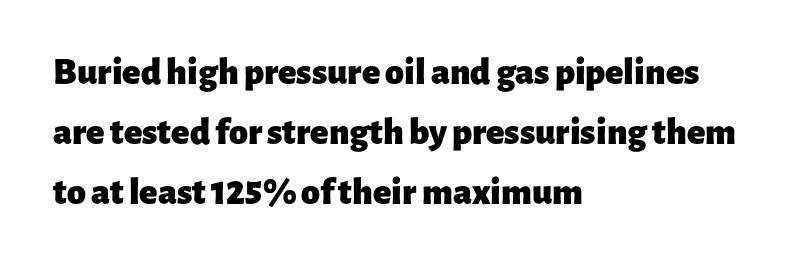
The image shows 38 px heavy sans-serif type, upright; set left-aligned, normal line spacing (1.58x), normal letter spacing, not underlined; low stroke contrast and a medium x-height.
